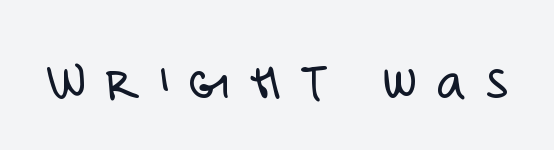
The image shows 56 px light, condensed sans-serif type, upright; set unusually wide letter spacing (+0.35 em), not underlined; low stroke contrast and a large x-height.
